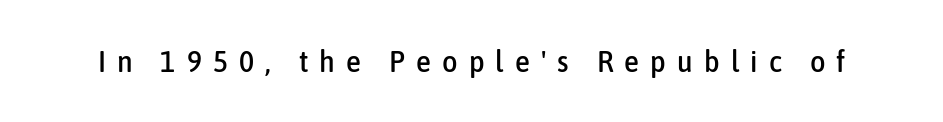
{"serif": "no", "italic": "no", "width": "condensed", "stroke_contrast": "low", "x_height": "medium", "monospaced": "no", "underline": "no", "letter_spacing": "wide", "letter_spacing_em": 0.37, "glyph_px": 30}
